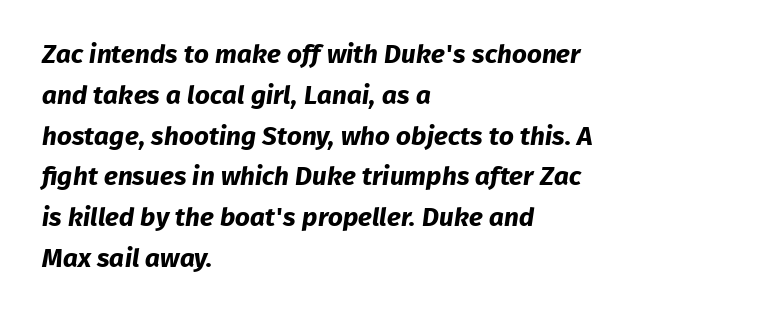
The image shows 26 px bold type; set left-aligned, normal line spacing (1.57x), normal letter spacing, not underlined.
